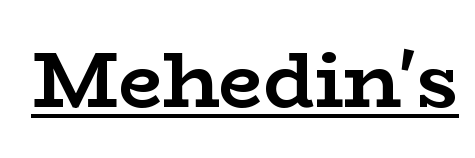
Q: Is the text bold? A: Yes.
Q: Is the text italic (slanted)? A: No, it is upright.
Q: Is the typeface a serif or a sans-serif typeface? A: Serif.
Q: Is the text underlined? A: Yes.
Q: Is the spacing between letters normal or unusually wide? A: Normal.
Q: Width (condensed, normal, or wide)? A: Wide.
Q: Stroke contrast? A: Low.
Q: x-height? A: Medium.
Q: Monospaced? A: No.
